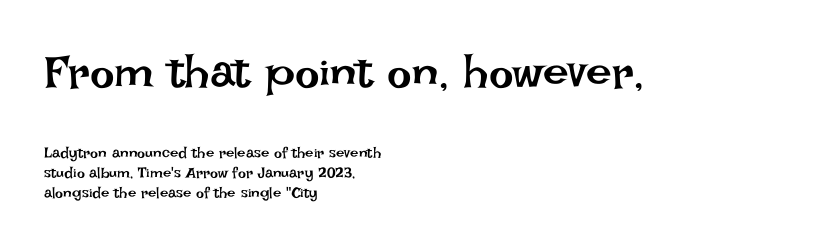
{"italic": "no", "bold": "no", "weight": "regular", "width": "normal", "stroke_contrast": "low", "x_height": "large", "monospaced": "no", "underline": "no", "align": "left", "line_spacing": "normal", "line_spacing_ratio": 1.35, "letter_spacing": "normal", "letter_spacing_em": 0.0, "larger_block": "first", "size_ratio": 3.07, "glyph_px": 46}
